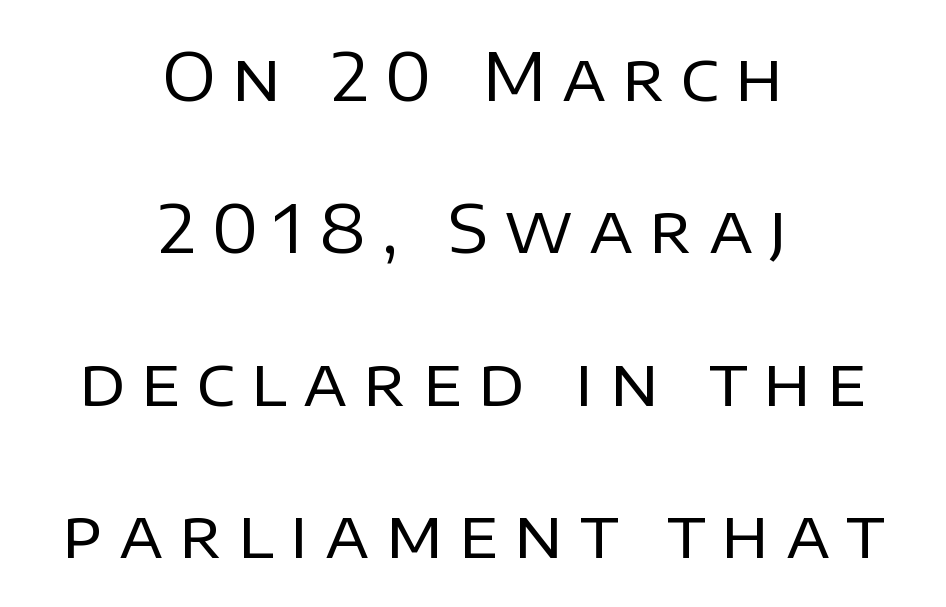
Q: Is the text bold? A: No.
Q: Is the text italic (slanted)? A: No, it is upright.
Q: Is the typeface a serif or a sans-serif typeface? A: Sans-serif.
Q: Is the text underlined? A: No.
Q: How is the paragraph aligned? A: Centered.
Q: Is the spacing between letters normal or unusually wide? A: Unusually wide.
Q: Is the spacing between lines tight, normal or loose? A: Loose.
Q: Width (condensed, normal, or wide)? A: Normal.
Q: Stroke contrast? A: Low.
Q: x-height? A: Large.
Q: Monospaced? A: No.
